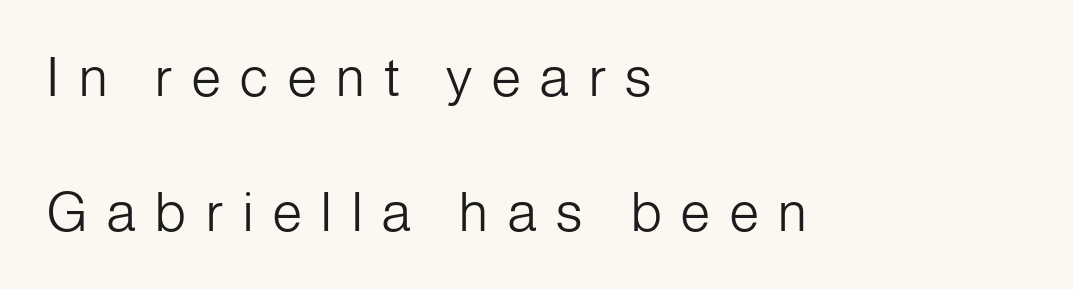
The image shows 55 px light sans-serif type, upright; set left-aligned, loose line spacing (2.45x), unusually wide letter spacing (+0.33 em), not underlined; low stroke contrast and a medium x-height.
